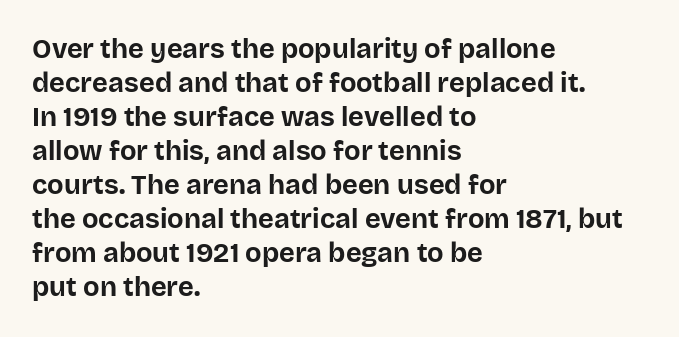
The image shows 27 px bold type, upright; set left-aligned, normal line spacing (1.26x), normal letter spacing, not underlined.
